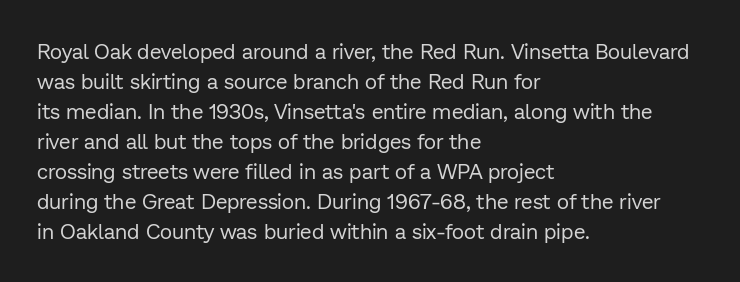
{"italic": "no", "bold": "no", "underline": "no", "align": "left", "line_spacing": "normal", "line_spacing_ratio": 1.43, "letter_spacing": "normal", "letter_spacing_em": 0.0, "glyph_px": 21}
